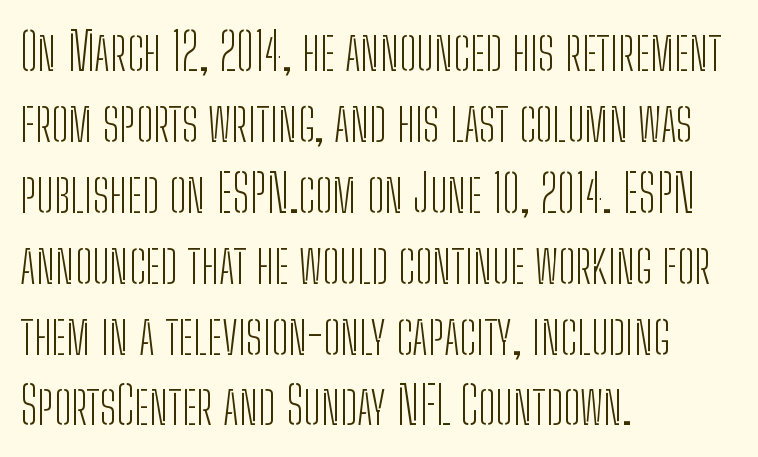
Line spacing here is normal. The string is rendered with underlining switched off. Is this a sans? Yes — the strokes have no serifs. The line texture is even and compact thanks to regular tracking. A student would call this left alignment; a typographer would say flush left, rag right.
